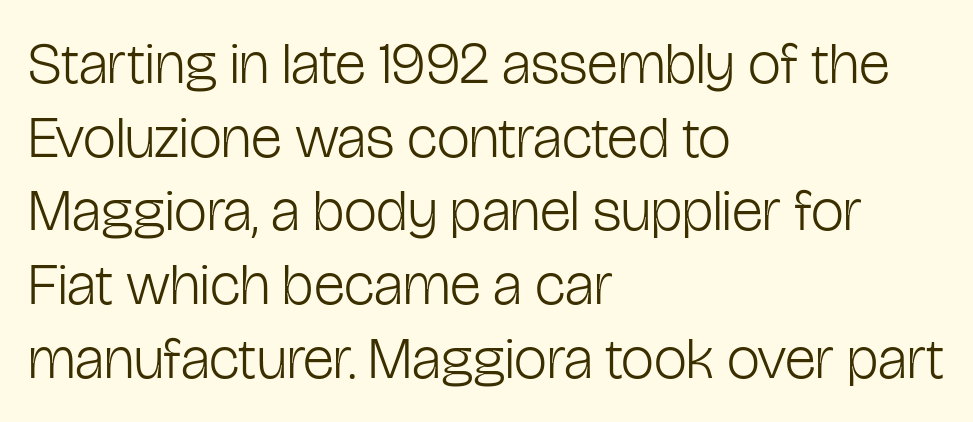
Q: Is the text bold? A: No.
Q: Is the text italic (slanted)? A: No, it is upright.
Q: Is the typeface a serif or a sans-serif typeface? A: Sans-serif.
Q: Is the text underlined? A: No.
Q: How is the paragraph aligned? A: Left-aligned.
Q: Is the spacing between letters normal or unusually wide? A: Normal.
Q: Is the spacing between lines tight, normal or loose? A: Normal.
Q: Width (condensed, normal, or wide)? A: Condensed.
Q: Stroke contrast? A: Low.
Q: x-height? A: Medium.
Q: Monospaced? A: No.
